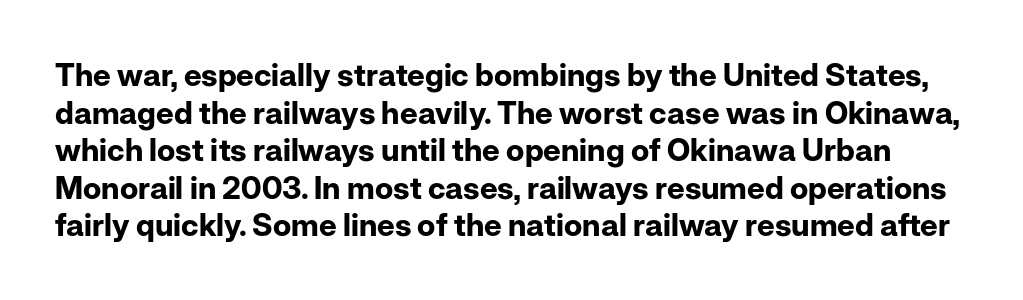
Q: Is the text bold? A: Yes.
Q: Is the text italic (slanted)? A: No, it is upright.
Q: Is the typeface a serif or a sans-serif typeface? A: Sans-serif.
Q: Is the text underlined? A: No.
Q: Is the spacing between letters normal or unusually wide? A: Normal.
Q: Width (condensed, normal, or wide)? A: Normal.
Q: Stroke contrast? A: Low.
Q: x-height? A: Medium.
Q: Monospaced? A: No.
